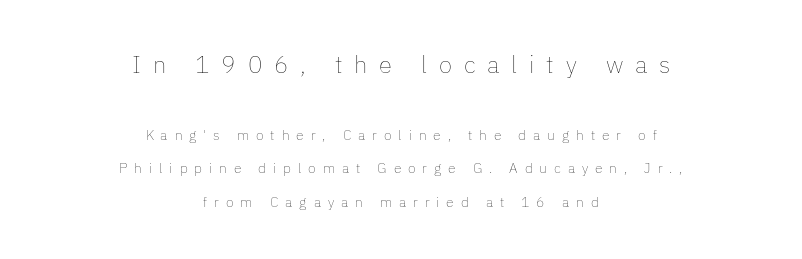
{"italic": "no", "bold": "no", "underline": "no", "align": "center", "line_spacing": "loose", "line_spacing_ratio": 2.4, "letter_spacing": "wide", "letter_spacing_em": 0.49, "larger_block": "first", "size_ratio": 1.71, "glyph_px": 24}
